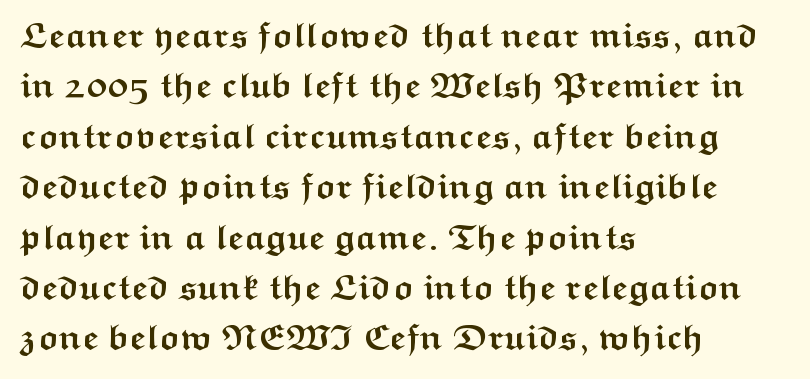
Layout note: lines flush left. The letters carry no serifs — their stems end cleanly without finishing strokes. Does the lettering tilt? It doesn't — this is upright. Rule under the text: the space is simply empty.
